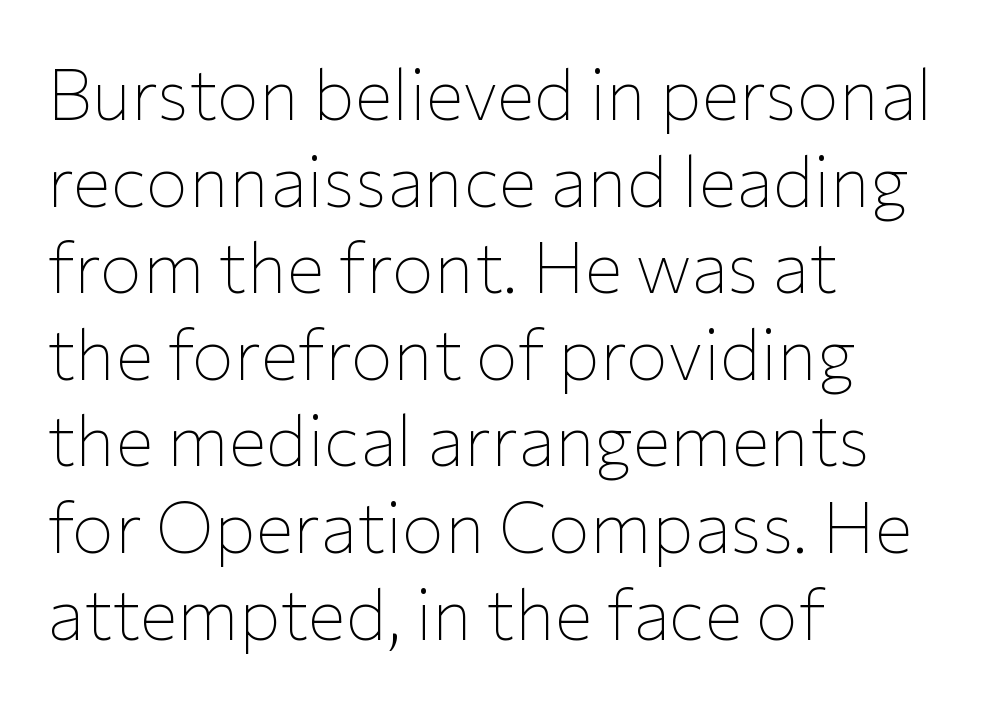
The characters are drawn with everyday or finer stroke widths. Spacing verdict: proportional, widths tailored to each character. Characters follow at the spacing the type designer built in. Teacher's note: observe the even left margin — that is flush-left alignment. Every stem runs plumb, perpendicular to the baseline. Typographically, this falls in the sans-serif category.
